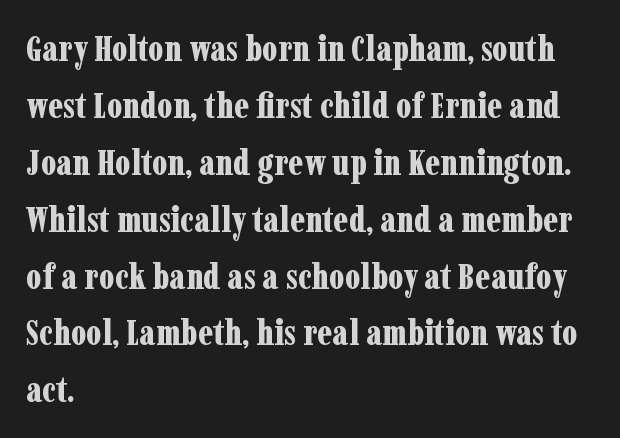
Q: Is the text bold? A: Yes.
Q: Is the text italic (slanted)? A: No, it is upright.
Q: Is the typeface a serif or a sans-serif typeface? A: Serif.
Q: Is the text underlined? A: No.
Q: How is the paragraph aligned? A: Left-aligned.
Q: Is the spacing between letters normal or unusually wide? A: Normal.
Q: Is the spacing between lines tight, normal or loose? A: Normal.
Q: Width (condensed, normal, or wide)? A: Condensed.
Q: Stroke contrast? A: Low.
Q: x-height? A: Medium.
Q: Monospaced? A: No.
